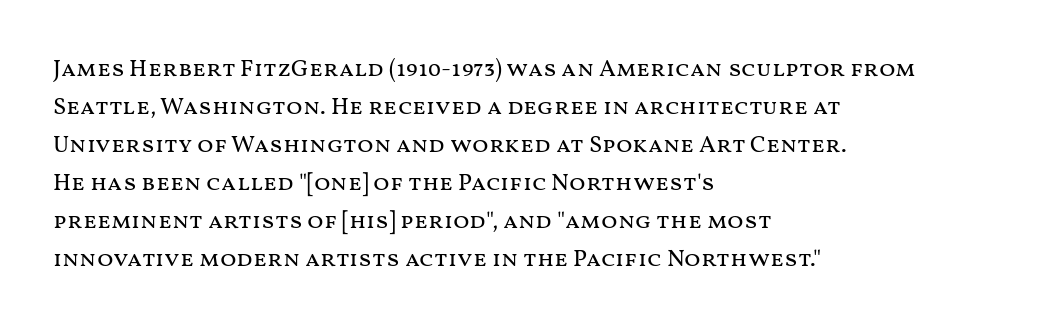
Q: Is the text bold? A: No.
Q: Is the text italic (slanted)? A: No, it is upright.
Q: Is the text underlined? A: No.
Q: How is the paragraph aligned? A: Left-aligned.
Q: Is the spacing between letters normal or unusually wide? A: Normal.
Q: Is the spacing between lines tight, normal or loose? A: Normal.
